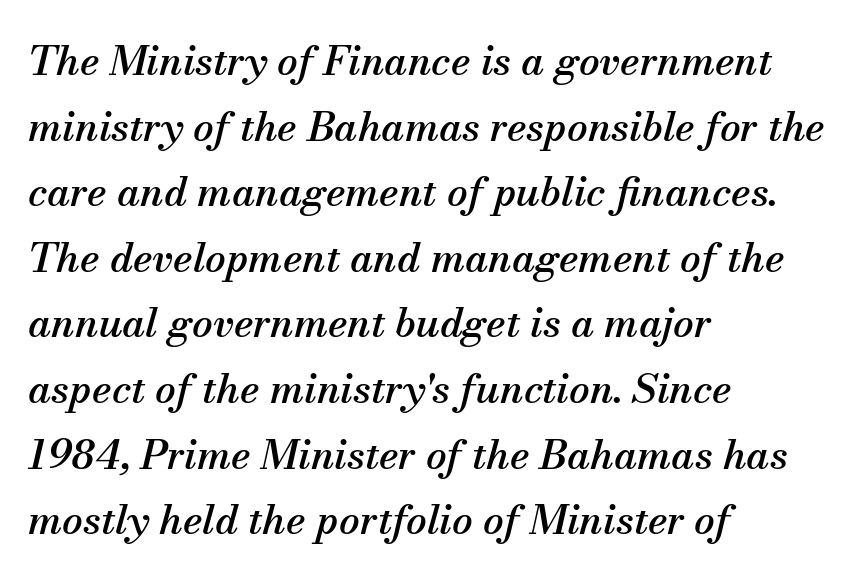
{"serif": "yes", "italic": "yes", "lean": "right", "slant_degrees": 13, "width": "normal", "stroke_contrast": "medium", "x_height": "small", "monospaced": "no", "underline": "no", "align": "left", "line_spacing": "normal", "line_spacing_ratio": 1.6, "letter_spacing": "normal", "letter_spacing_em": 0.0, "glyph_px": 41}
